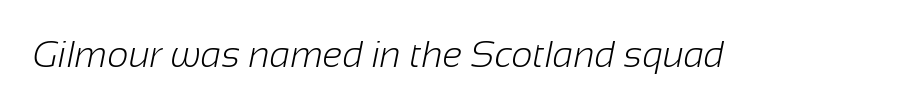
{"serif": "no", "bold": "no", "weight": "light", "width": "normal", "stroke_contrast": "low", "x_height": "medium", "monospaced": "no", "underline": "no", "letter_spacing": "normal", "letter_spacing_em": 0.0, "glyph_px": 37}
